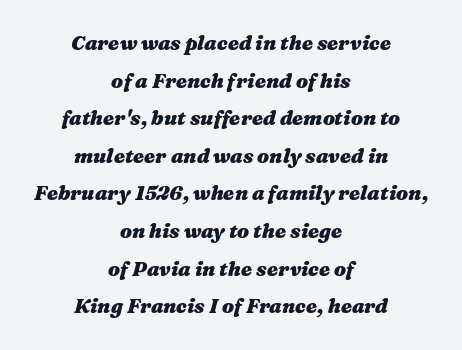
The image shows 20 px bold type, italic (leaning right); set centered, line spacing 1.88x, normal letter spacing, not underlined.
